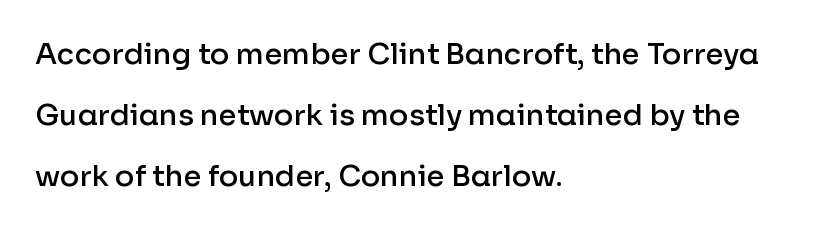
The space between consecutive lines is lavish. Letters rest on an invisible, unmarked baseline. These lines are rendered in a variable-pitch font. Unlike a traditional serif, this face leaves its strokes unadorned.
